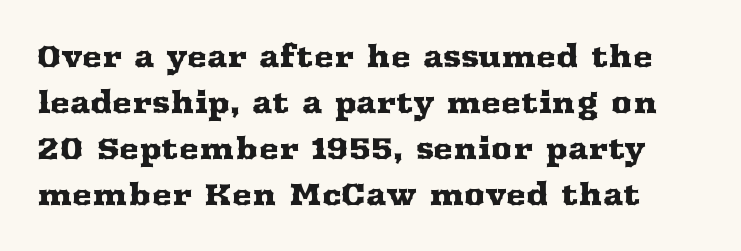
Successive baselines arrive at the customary interval. Check under the words: just untouched page. A typesetter would call this proportional, since set widths differ per character. To sum up the face: it has serifs. Vertical strokes here are truly vertical.
